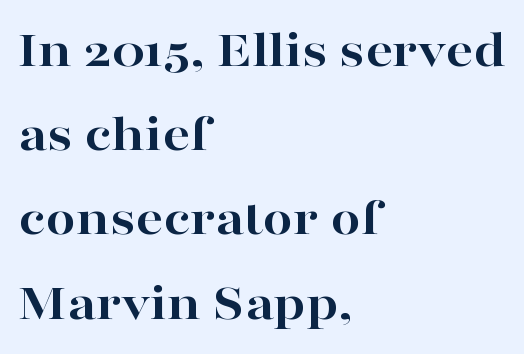
The image shows 54 px bold, wide serif type, upright; set left-aligned, normal line spacing (1.56x), normal letter spacing, not underlined; high stroke contrast and a medium x-height.
